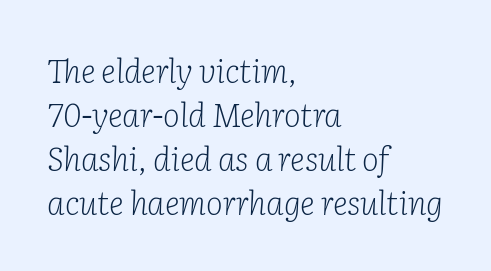
Q: Is the text bold? A: No.
Q: Is the text italic (slanted)? A: Yes, it leans right by about 2 degrees.
Q: Is the typeface a serif or a sans-serif typeface? A: Serif.
Q: Is the text underlined? A: No.
Q: How is the paragraph aligned? A: Left-aligned.
Q: Is the spacing between letters normal or unusually wide? A: Normal.
Q: Is the spacing between lines tight, normal or loose? A: Normal.
Q: Width (condensed, normal, or wide)? A: Normal.
Q: Stroke contrast? A: Low.
Q: x-height? A: Medium.
Q: Monospaced? A: No.
